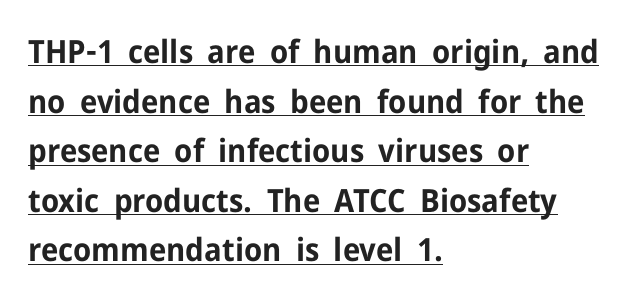
This sample carries an underscore along the baseline area. Nothing unusual about the tracking: characters are spaced as the font intends. Which margin do the lines hug? The left one — the right edge is uneven. The specimen reads as upright at a glance. Typesetter's note: full bold, strokes at maximum text heaviness. Looks like regular typesetting: each glyph gets only the width it needs.
